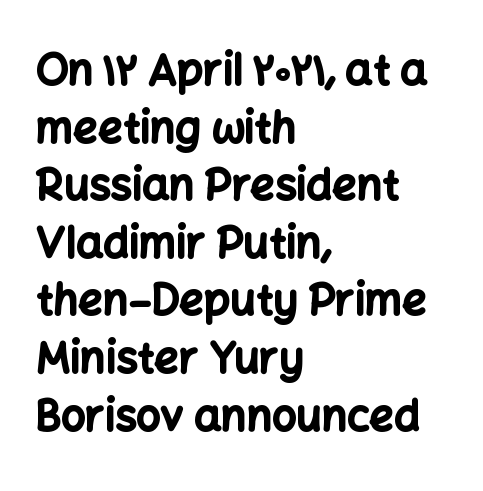
Q: Is the text bold? A: Yes.
Q: Is the text italic (slanted)? A: No, it is upright.
Q: Is the typeface a serif or a sans-serif typeface? A: Sans-serif.
Q: Is the text underlined? A: No.
Q: How is the paragraph aligned? A: Left-aligned.
Q: Is the spacing between letters normal or unusually wide? A: Normal.
Q: Is the spacing between lines tight, normal or loose? A: Normal.
Q: Width (condensed, normal, or wide)? A: Normal.
Q: Stroke contrast? A: Low.
Q: x-height? A: Medium.
Q: Monospaced? A: No.
